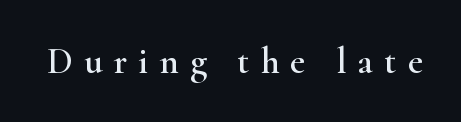
Check under the words: just untouched page. Characters follow at a spacing far wider than the type designer built in. Nope, not italic — everything's standing straight. Type style note: has serifs. A typesetter would call this proportional, since set widths differ per character.
